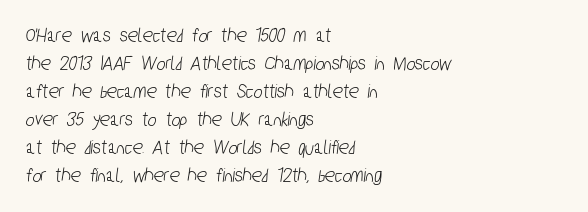
The image shows 21 px text type; set left-aligned, normal line spacing (1.33x), normal letter spacing, not underlined.
